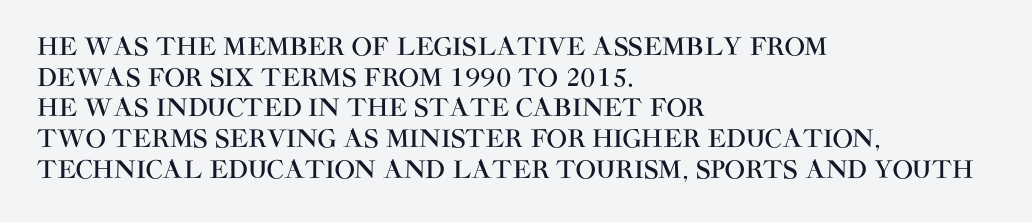
These lines stack with their left ends in a neat column. This sample uses plain, unmodified letter spacing. Rows of type keep a routine distance in the vertical direction. The glyphs are unaccompanied by any horizontal stroke below them. Vertical strokes here are truly vertical.
